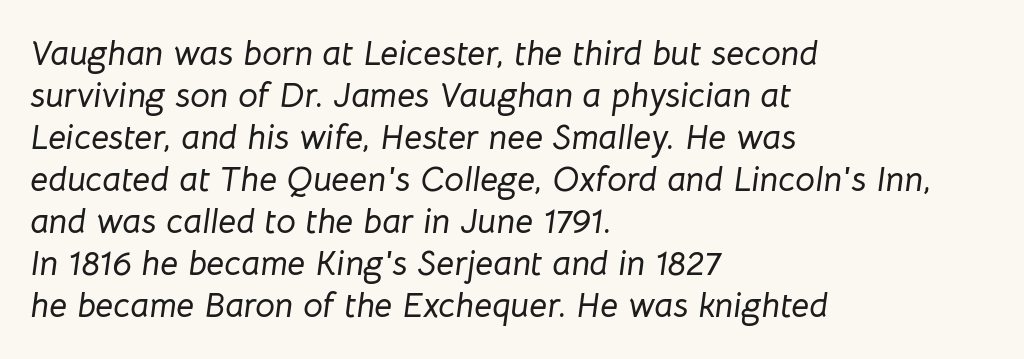
{"italic": "yes", "lean": "right", "slant_degrees": 8, "width": "normal", "stroke_contrast": "low", "x_height": "medium", "monospaced": "no", "underline": "no", "align": "left", "line_spacing_ratio": 1.2, "letter_spacing": "normal", "letter_spacing_em": 0.0, "glyph_px": 35}
